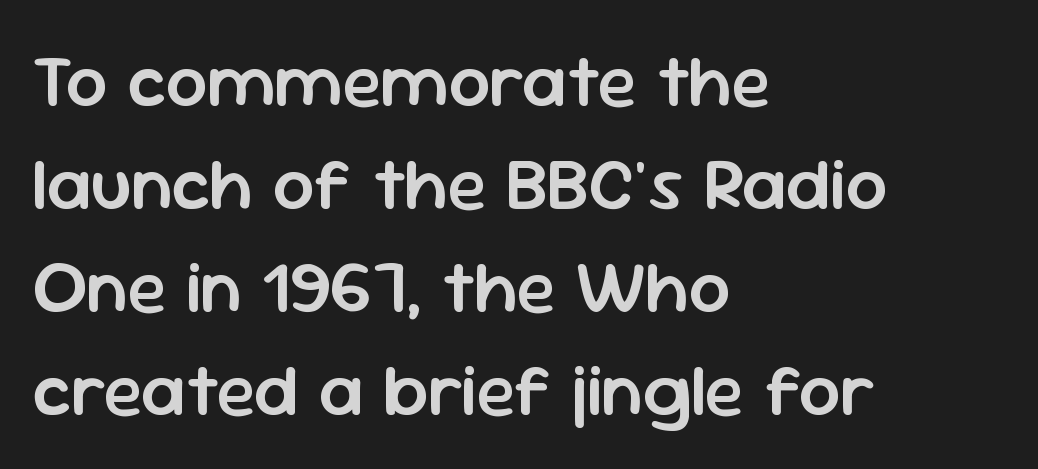
Q: Is the text bold? A: Semi-bold.
Q: Is the text italic (slanted)? A: No, it is upright.
Q: Is the typeface a serif or a sans-serif typeface? A: Sans-serif.
Q: Is the text underlined? A: No.
Q: How is the paragraph aligned? A: Left-aligned.
Q: Is the spacing between letters normal or unusually wide? A: Normal.
Q: Is the spacing between lines tight, normal or loose? A: Normal.
Q: Width (condensed, normal, or wide)? A: Normal.
Q: Stroke contrast? A: Low.
Q: x-height? A: Medium.
Q: Monospaced? A: No.
